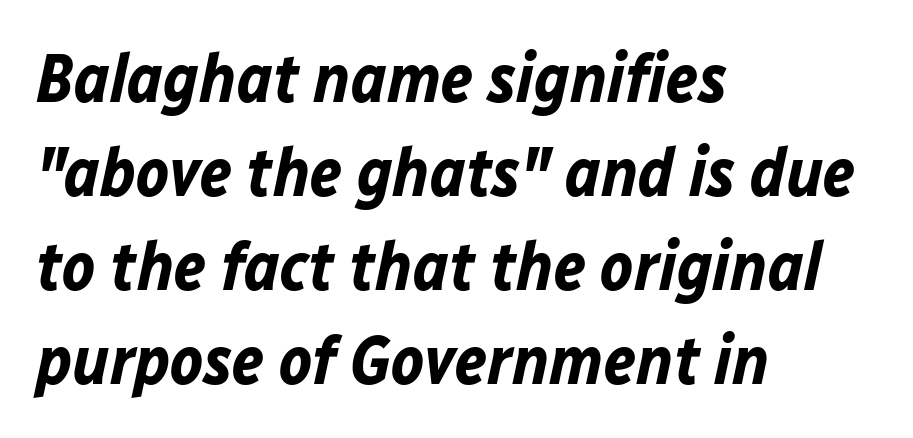
Successive baselines arrive at the customary interval. An italicized treatment has been applied to the whole sample. Honestly, there is no underline to notice here at all. Varying glyph widths throughout — classic text-font behaviour. Is the letter spacing exaggerated? No — it looks like the ordinary default. Stroke thickness is high; the sample reads as a true bold.
